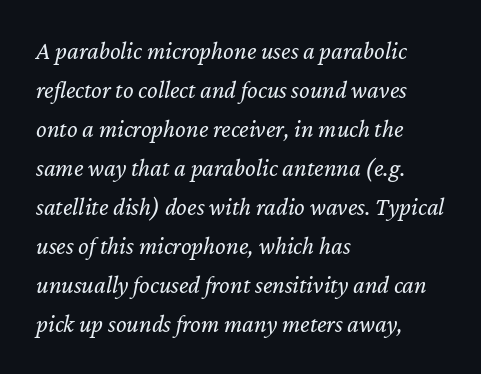
The letters look calm and open, with moderate or lighter stems. Spacing between characters is what you'd get straight out of the box. Looking at the ascenders, they clearly lean. Evenly set lines give the paragraph a standard silhouette.
